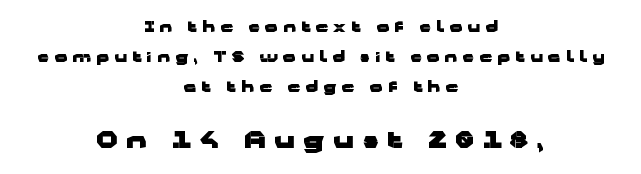
Q: Is the text bold? A: Yes.
Q: Is the text italic (slanted)? A: No, it is upright.
Q: Is the text underlined? A: No.
Q: How is the paragraph aligned? A: Centered.
Q: Is the spacing between letters normal or unusually wide? A: Unusually wide.
Q: Is the spacing between lines tight, normal or loose? A: Loose.
Q: Which block of text is set in a larger size, the first (top) or the second (bottom)? A: The second (bottom) one.
